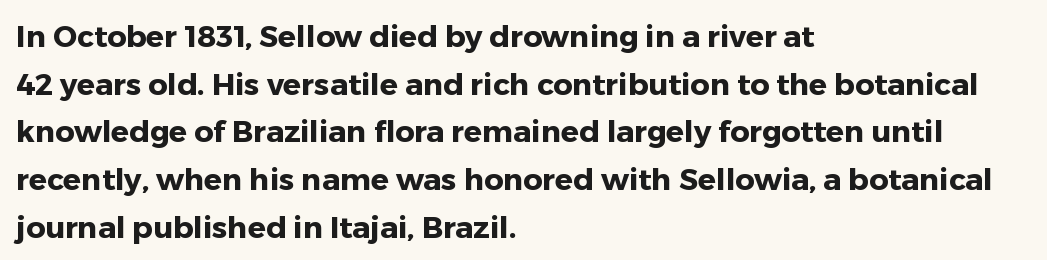
Standard letterfit; no display-style spreading of the glyphs. Every character sits straight up, as roman type does. Students, this is bold: see how much ink each stroke carries. The compositor pushed each line to the left boundary. These lines are rendered in a variable-pitch font. Decoration check: the copy has no underline.
